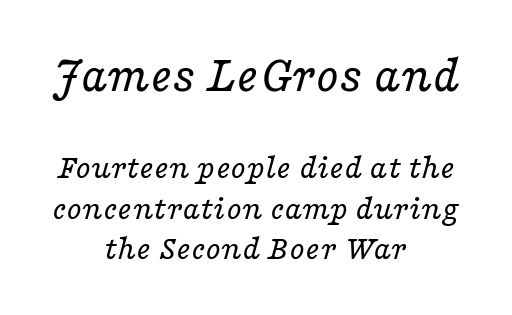
Typographically, this falls in the serif category. The text carries the slant typical of an italic or oblique font. Short note: letters normally spaced. These two chunks differ in scale, with the top chunk taking the larger measure. What's the leading like? Squeezed, with rows nearly overlapping. No letter is thick-stroked: the sample isn't bold.
